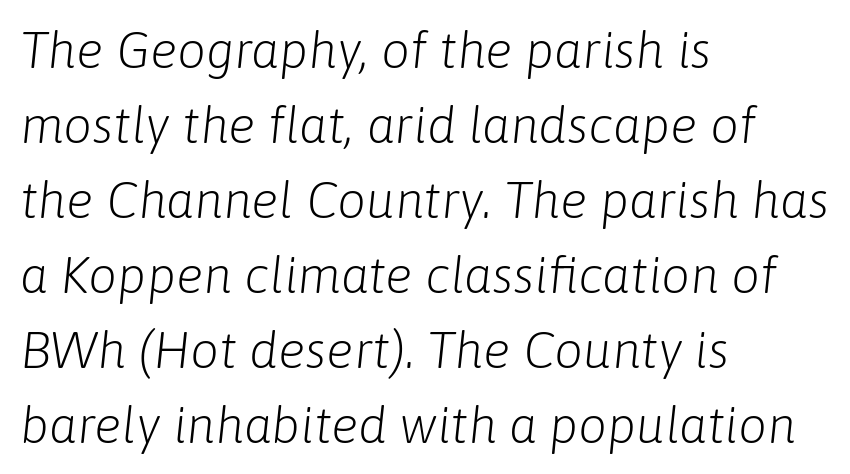
The image shows 51 px light type, italic (leaning right); set left-aligned, normal line spacing (1.47x), normal letter spacing, not underlined; low stroke contrast and a medium x-height.
